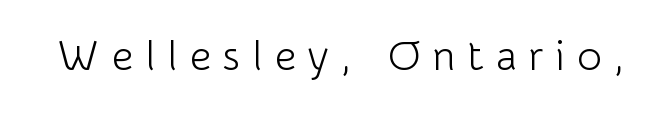
{"serif": "no", "italic": "no", "bold": "no", "weight": "light", "width": "normal", "stroke_contrast": "low", "x_height": "medium", "monospaced": "no", "underline": "no", "letter_spacing": "wide", "letter_spacing_em": 0.28, "glyph_px": 42}
